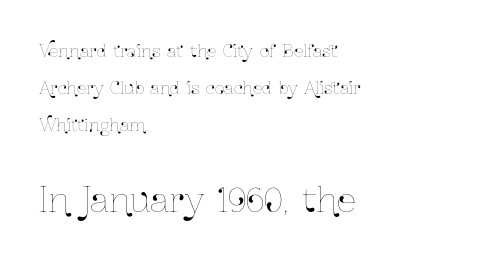
Q: Is the text italic (slanted)? A: No, it is upright.
Q: Is the text underlined? A: No.
Q: How is the paragraph aligned? A: Left-aligned.
Q: Is the spacing between letters normal or unusually wide? A: Normal.
Q: Is the spacing between lines tight, normal or loose? A: Loose.
Q: Which block of text is set in a larger size, the first (top) or the second (bottom)? A: The second (bottom) one.
Q: Width (condensed, normal, or wide)? A: Condensed.
Q: Stroke contrast? A: Low.
Q: x-height? A: Medium.
Q: Monospaced? A: No.
